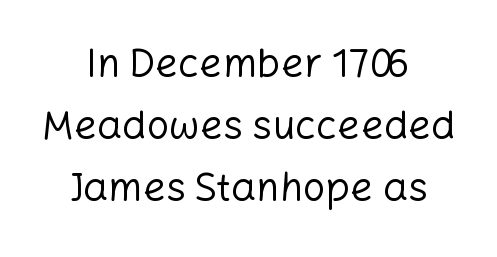
The image shows 40 px regular-weight sans-serif type, upright; set centered, normal line spacing (1.55x), normal letter spacing, not underlined; low stroke contrast and a medium x-height.
